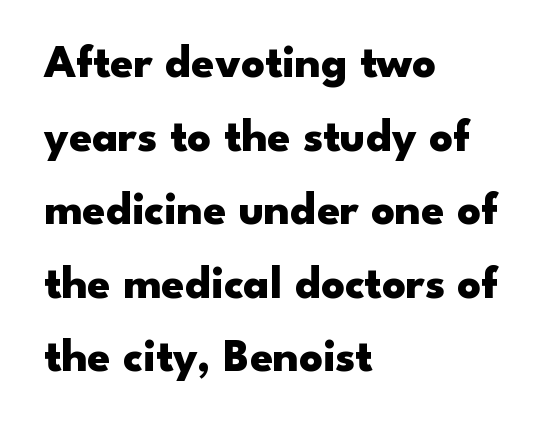
The image shows 46 px heavy, wide sans-serif type, upright; set left-aligned, normal line spacing (1.6x), normal letter spacing, not underlined; low stroke contrast and a small x-height.
